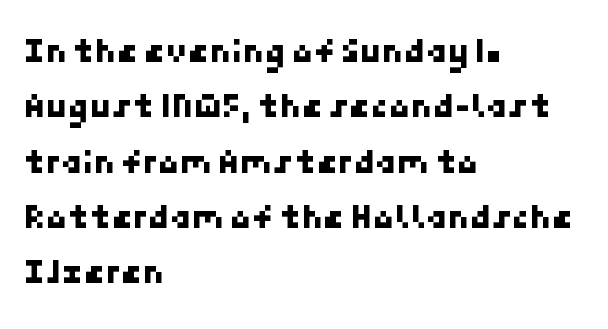
Q: Is the typeface a serif or a sans-serif typeface? A: Sans-serif.
Q: Is the text underlined? A: No.
Q: How is the paragraph aligned? A: Left-aligned.
Q: Is the spacing between letters normal or unusually wide? A: Normal.
Q: Is the spacing between lines tight, normal or loose? A: Normal.
Q: Width (condensed, normal, or wide)? A: Normal.
Q: Stroke contrast? A: Low.
Q: x-height? A: Medium.
